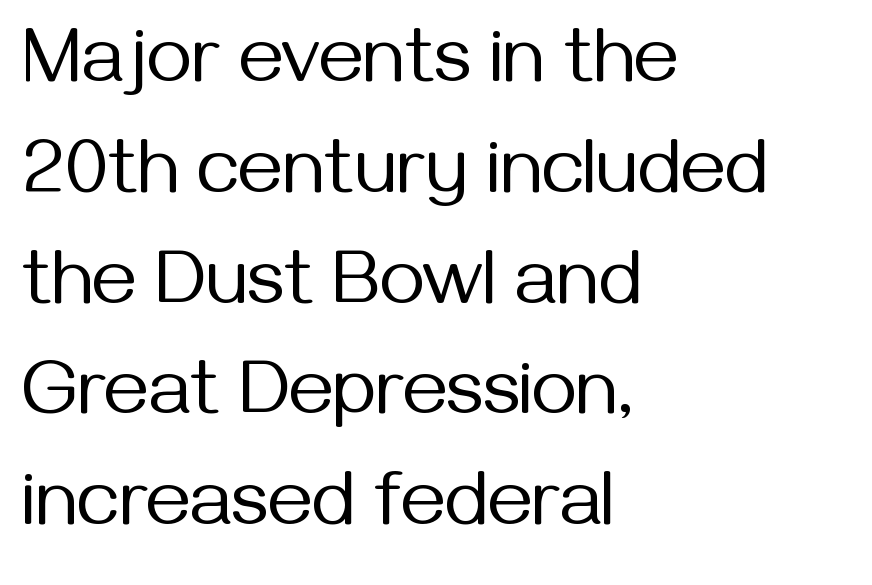
Q: Is the text bold? A: No.
Q: Is the text italic (slanted)? A: No, it is upright.
Q: Is the typeface a serif or a sans-serif typeface? A: Sans-serif.
Q: Is the text underlined? A: No.
Q: How is the paragraph aligned? A: Left-aligned.
Q: Is the spacing between letters normal or unusually wide? A: Normal.
Q: Is the spacing between lines tight, normal or loose? A: Normal.
Q: Width (condensed, normal, or wide)? A: Normal.
Q: Stroke contrast? A: Medium.
Q: x-height? A: Medium.
Q: Monospaced? A: No.
